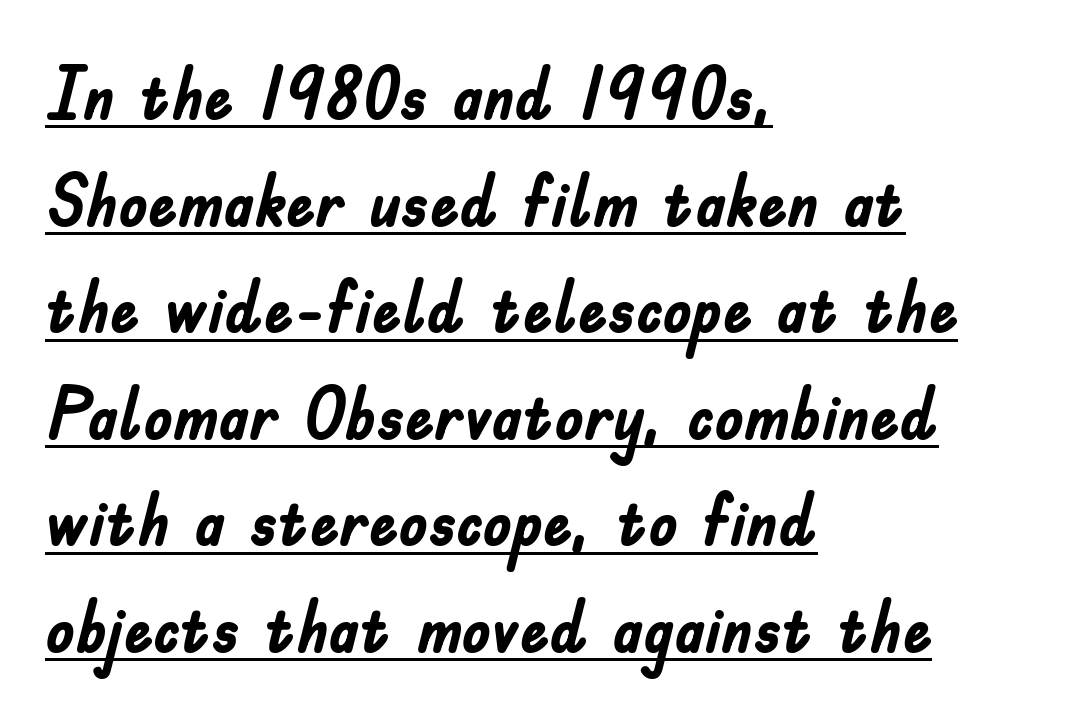
The image shows 73 px semibold, condensed sans-serif type; set left-aligned, normal line spacing (1.46x), normal letter spacing, underlined; low stroke contrast and a small x-height.
